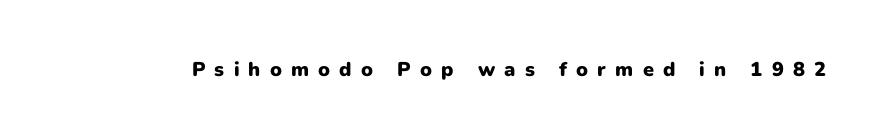
Q: Is the text bold? A: Yes.
Q: Is the text italic (slanted)? A: No, it is upright.
Q: Is the text underlined? A: No.
Q: Is the spacing between letters normal or unusually wide? A: Unusually wide.
